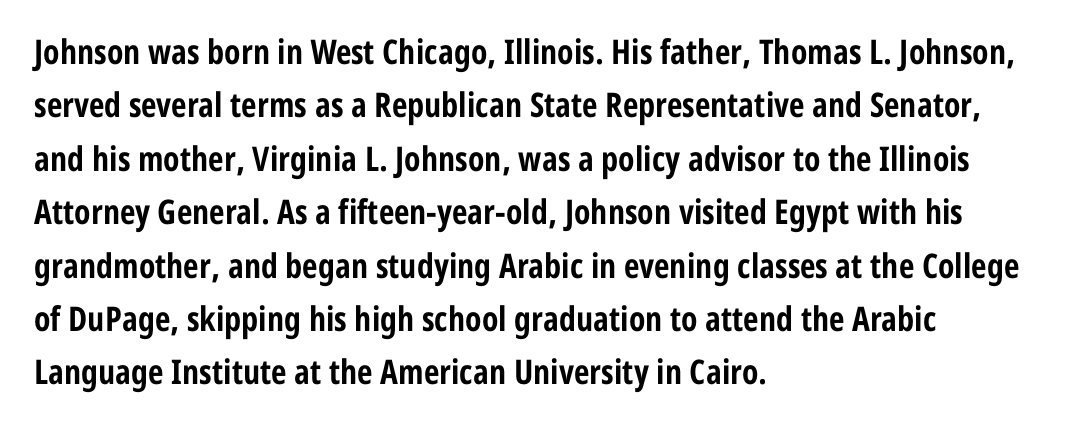
{"serif": "no", "italic": "no", "bold": "yes", "weight": "bold", "width": "condensed", "stroke_contrast": "low", "x_height": "medium", "monospaced": "no", "underline": "no", "align": "left", "line_spacing": "normal", "line_spacing_ratio": 1.57, "letter_spacing": "normal", "letter_spacing_em": 0.0, "glyph_px": 34}
